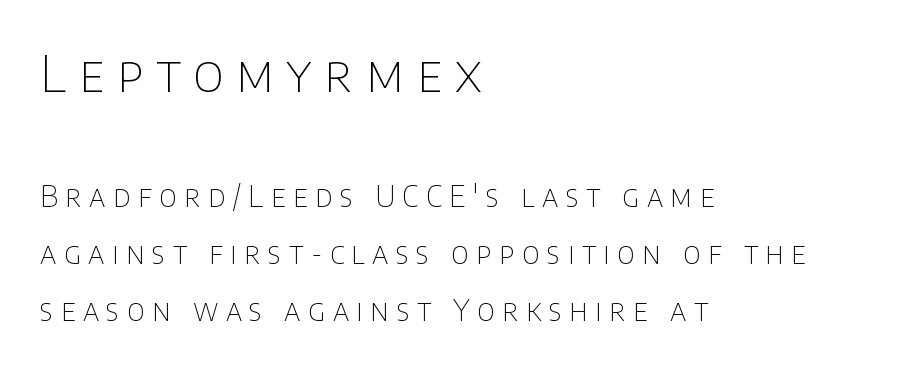
The image shows 50 px thin sans-serif type, upright; set left-aligned, loose line spacing (1.95x), unusually wide letter spacing (+0.26 em), not underlined; the first (top) block is 1.72x larger; low stroke contrast and a large x-height.
